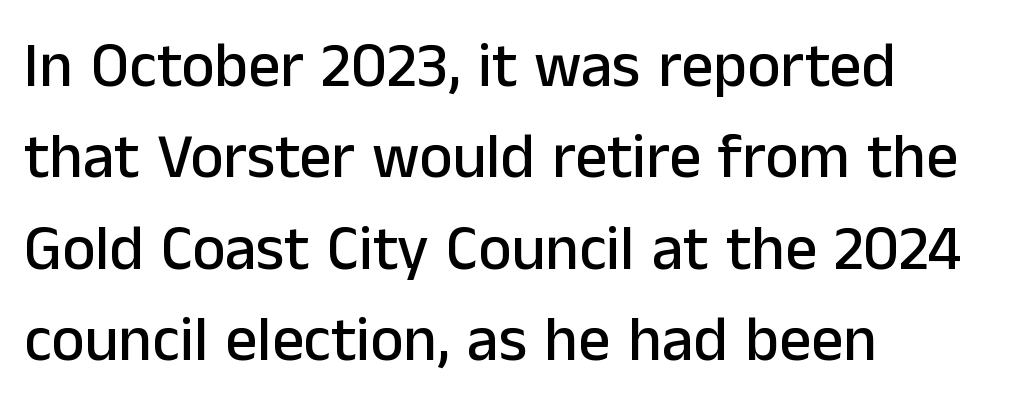
The passage shown stacks its lines at a standard gap. The rendering uses natural spacing where letterforms have individual widths. Ordinary non-slanted type is in use. The face used here is a sans, in the tradition of grotesques and geometrics. The line texture is even and compact thanks to regular tracking. Letters rest on an invisible, unmarked baseline.
